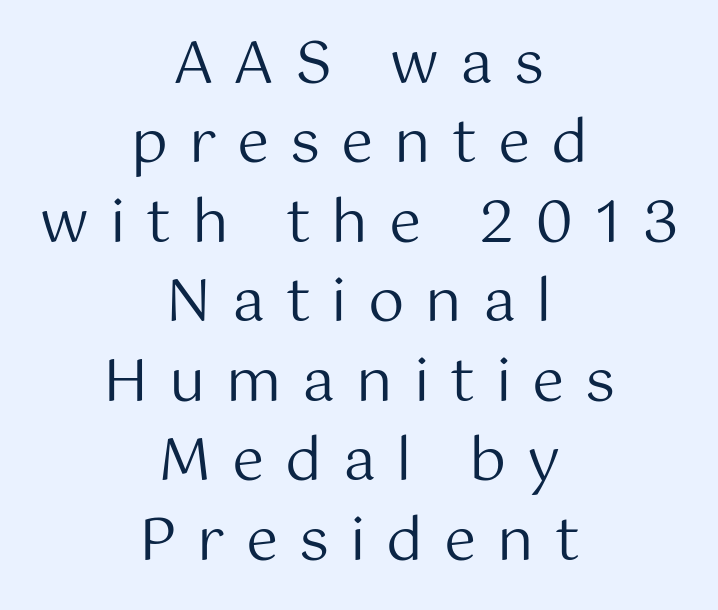
Q: Is the text bold? A: No.
Q: Is the text italic (slanted)? A: No, it is upright.
Q: Is the typeface a serif or a sans-serif typeface? A: Sans-serif.
Q: Is the text underlined? A: No.
Q: How is the paragraph aligned? A: Centered.
Q: Is the spacing between letters normal or unusually wide? A: Unusually wide.
Q: Is the spacing between lines tight, normal or loose? A: Normal.
Q: Width (condensed, normal, or wide)? A: Normal.
Q: Stroke contrast? A: Medium.
Q: x-height? A: Medium.
Q: Monospaced? A: No.
